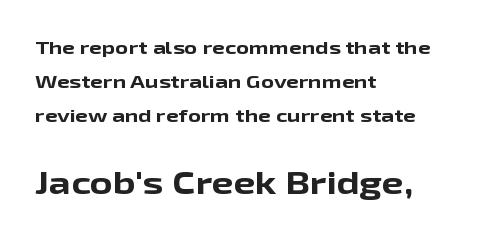
Nope, no serifs anywhere on these letters. Compared with an ordinary text face, these strokes are far heavier — a full bold. The rendering uses natural spacing where letterforms have individual widths. The face used here appears at its bigger size in the lower chunk.
